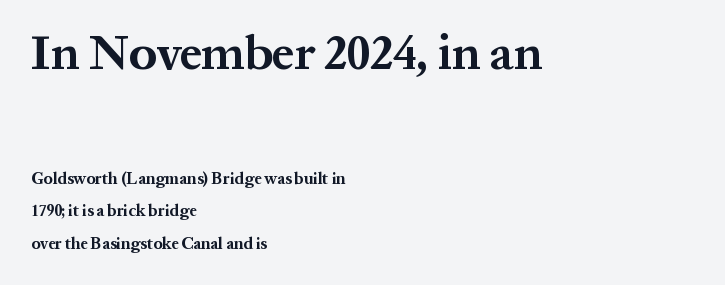
{"serif": "yes", "italic": "no", "bold": "yes", "weight": "bold", "width": "normal", "stroke_contrast": "medium", "x_height": "medium", "monospaced": "no", "underline": "no", "align": "left", "line_spacing": "loose", "line_spacing_ratio": 2.05, "letter_spacing": "normal", "letter_spacing_em": 0.0, "larger_block": "first", "size_ratio": 3.06, "glyph_px": 49}
